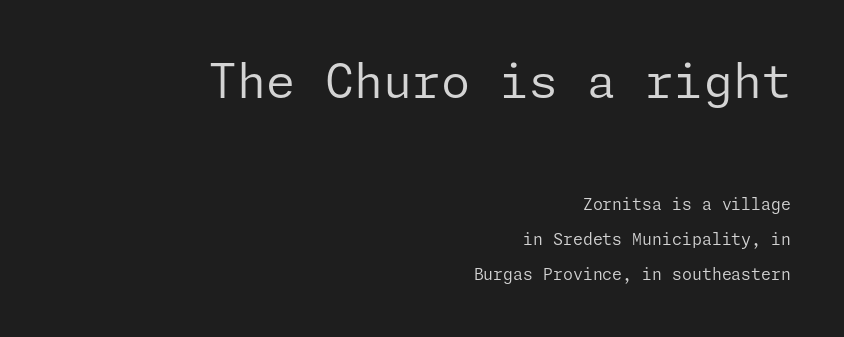
{"serif": "no", "italic": "no", "bold": "no", "weight": "regular", "width": "normal", "stroke_contrast": "low", "x_height": "medium", "underline": "no", "align": "right", "line_spacing": "loose", "line_spacing_ratio": 2.19, "letter_spacing": "normal", "letter_spacing_em": 0.0, "larger_block": "first", "size_ratio": 2.94, "glyph_px": 47}
